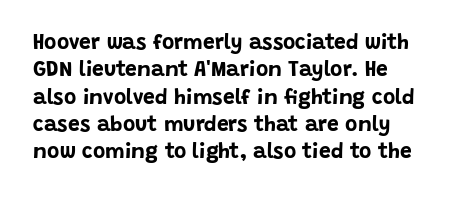
Q: Is the text bold? A: Yes.
Q: Is the text italic (slanted)? A: No, it is upright.
Q: Is the text underlined? A: No.
Q: How is the paragraph aligned? A: Left-aligned.
Q: Is the spacing between letters normal or unusually wide? A: Normal.
Q: Is the spacing between lines tight, normal or loose? A: Normal.
